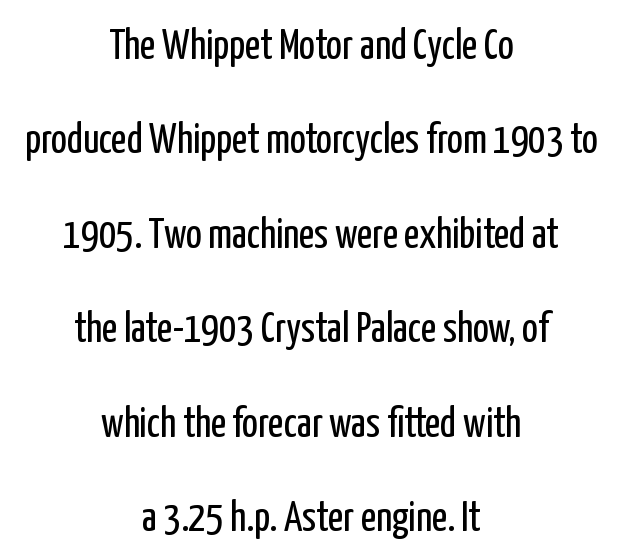
The typesetting does not lean heavy: it is not bold. No extra tracking has been applied to these lines. The string is rendered with underlining switched off. Posture: upright roman. You could fit nearly another row in the gap between these rows.
